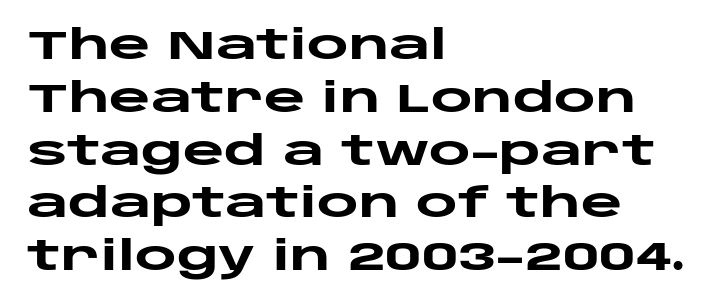
{"serif": "no", "italic": "no", "bold": "yes", "weight": "heavy", "width": "wide", "stroke_contrast": "low", "x_height": "large", "monospaced": "no", "underline": "no", "align": "left", "line_spacing": "normal", "line_spacing_ratio": 1.32, "letter_spacing": "normal", "letter_spacing_em": 0.0, "glyph_px": 40}
